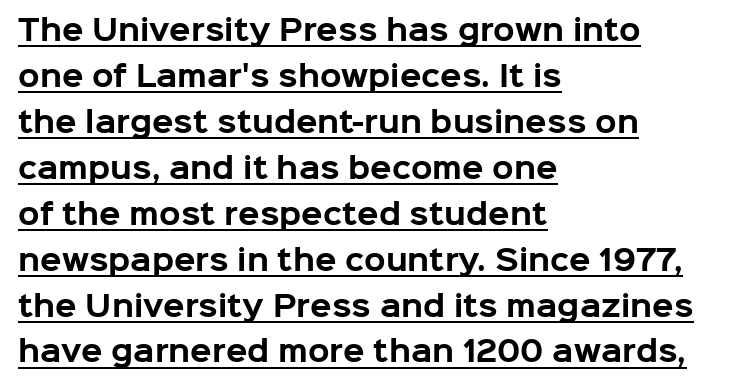
Q: Is the text bold? A: Yes.
Q: Is the text italic (slanted)? A: No, it is upright.
Q: Is the typeface a serif or a sans-serif typeface? A: Sans-serif.
Q: Is the text underlined? A: Yes.
Q: How is the paragraph aligned? A: Left-aligned.
Q: Is the spacing between letters normal or unusually wide? A: Normal.
Q: Is the spacing between lines tight, normal or loose? A: Normal.
Q: Width (condensed, normal, or wide)? A: Normal.
Q: Stroke contrast? A: Low.
Q: x-height? A: Medium.
Q: Monospaced? A: No.
